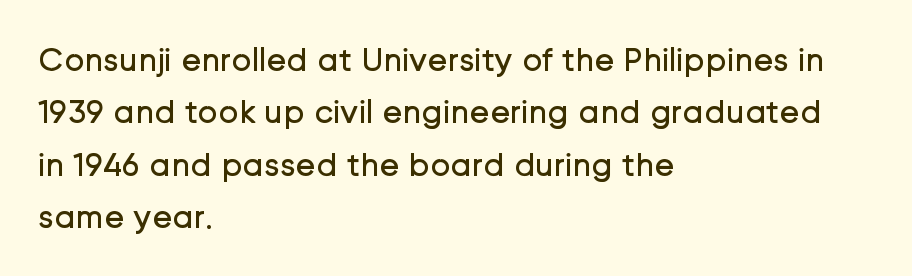
Q: Is the text bold? A: No.
Q: Is the text italic (slanted)? A: No, it is upright.
Q: Is the typeface a serif or a sans-serif typeface? A: Sans-serif.
Q: Is the text underlined? A: No.
Q: How is the paragraph aligned? A: Left-aligned.
Q: Is the spacing between letters normal or unusually wide? A: Normal.
Q: Is the spacing between lines tight, normal or loose? A: Normal.
Q: Width (condensed, normal, or wide)? A: Normal.
Q: Stroke contrast? A: Low.
Q: x-height? A: Medium.
Q: Monospaced? A: No.
